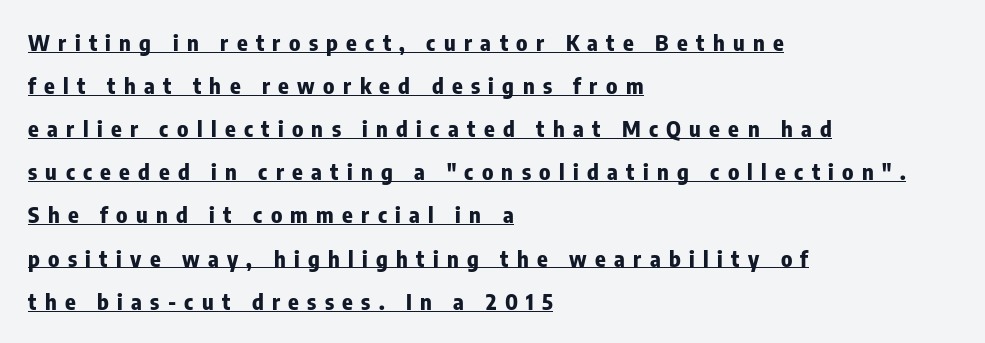
The image shows 22 px bold type, upright; set left-aligned, loose line spacing (1.96x), unusually wide letter spacing (+0.38 em), underlined.
